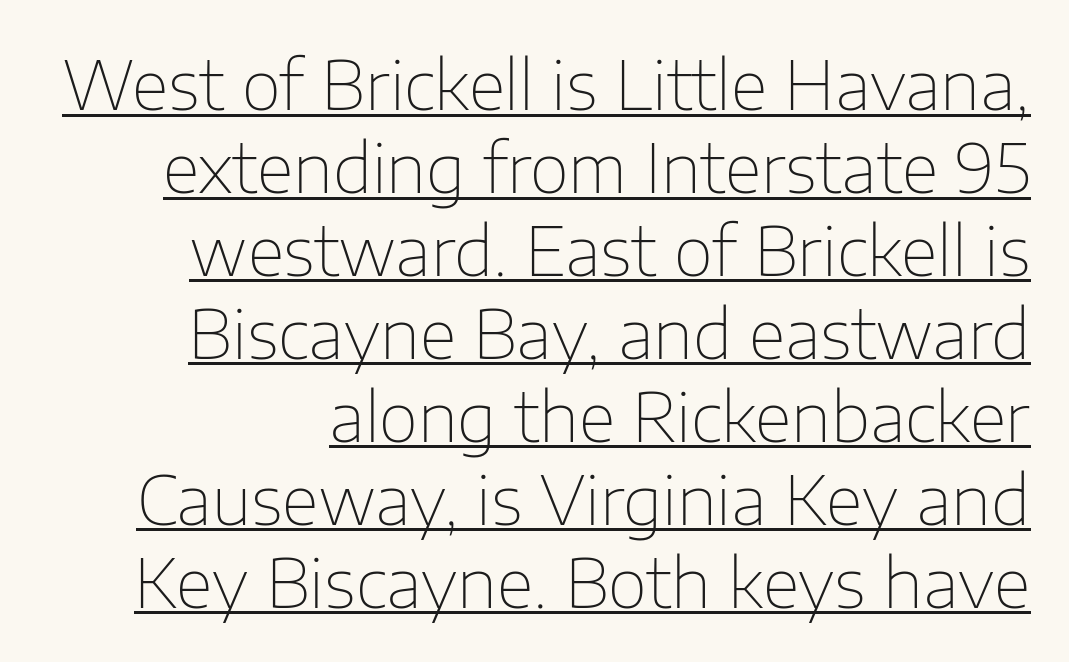
Words appear dense and cohesive because spacing is normal. This sample carries an underscore along the baseline area. Each line ends at the same right margin while the left side varies. Does the type have serifs? No, each stem ends abruptly. No letter is thick-stroked: the sample isn't bold.
